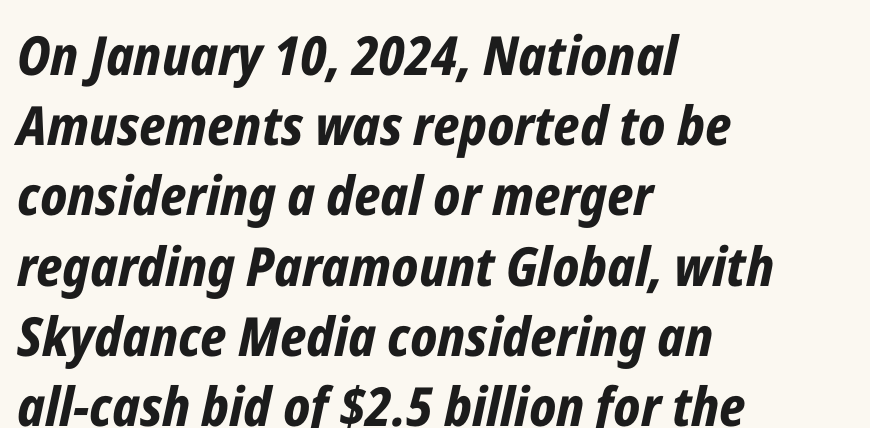
Q: Is the text bold? A: Yes.
Q: Is the text italic (slanted)? A: Yes, it leans right by about 12 degrees.
Q: Is the text underlined? A: No.
Q: How is the paragraph aligned? A: Left-aligned.
Q: Is the spacing between letters normal or unusually wide? A: Normal.
Q: Is the spacing between lines tight, normal or loose? A: Normal.
Q: Width (condensed, normal, or wide)? A: Condensed.
Q: Stroke contrast? A: Low.
Q: x-height? A: Medium.
Q: Monospaced? A: No.
